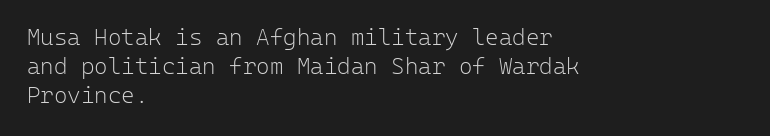
The image shows 23 px text type, upright; set left-aligned, normal line spacing (1.26x), normal letter spacing, not underlined.
